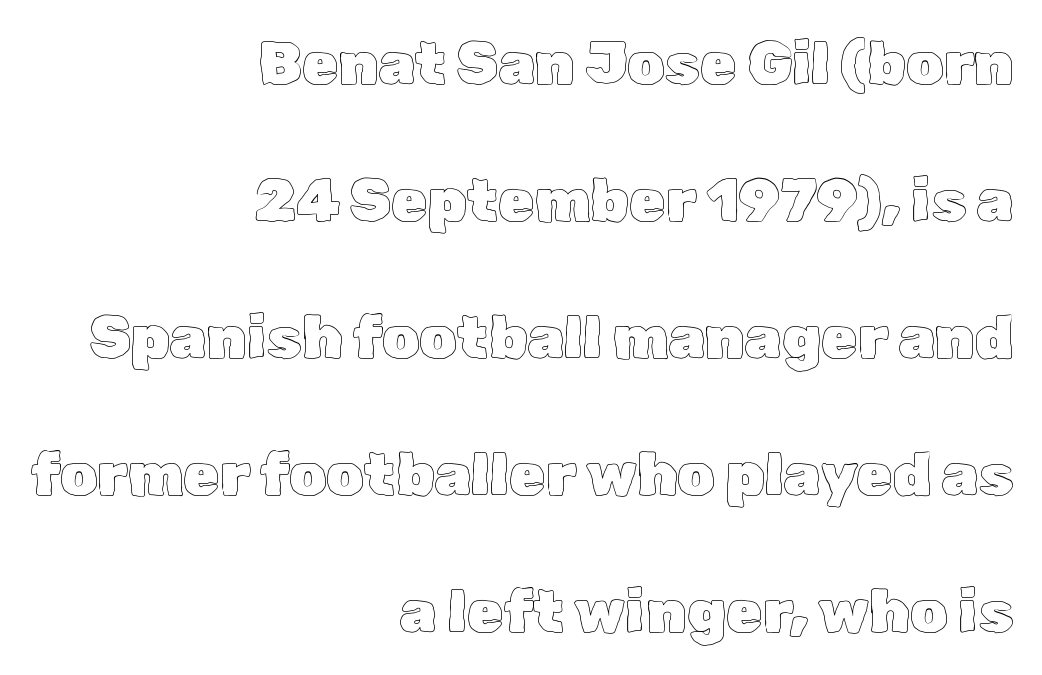
Q: Is the text italic (slanted)? A: No, it is upright.
Q: Is the text underlined? A: No.
Q: How is the paragraph aligned? A: Right-aligned.
Q: Is the spacing between letters normal or unusually wide? A: Normal.
Q: Is the spacing between lines tight, normal or loose? A: Loose.
Q: Width (condensed, normal, or wide)? A: Normal.
Q: x-height? A: Medium.
Q: Monospaced? A: No.
